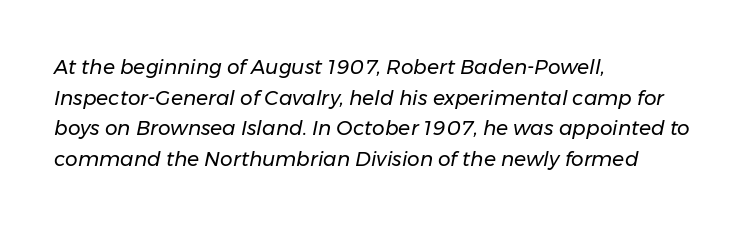
{"italic": "yes", "lean": "right", "slant_degrees": 11, "bold": "no", "underline": "no", "align": "left", "line_spacing": "normal", "line_spacing_ratio": 1.53, "letter_spacing": "normal", "letter_spacing_em": 0.0, "glyph_px": 20}
